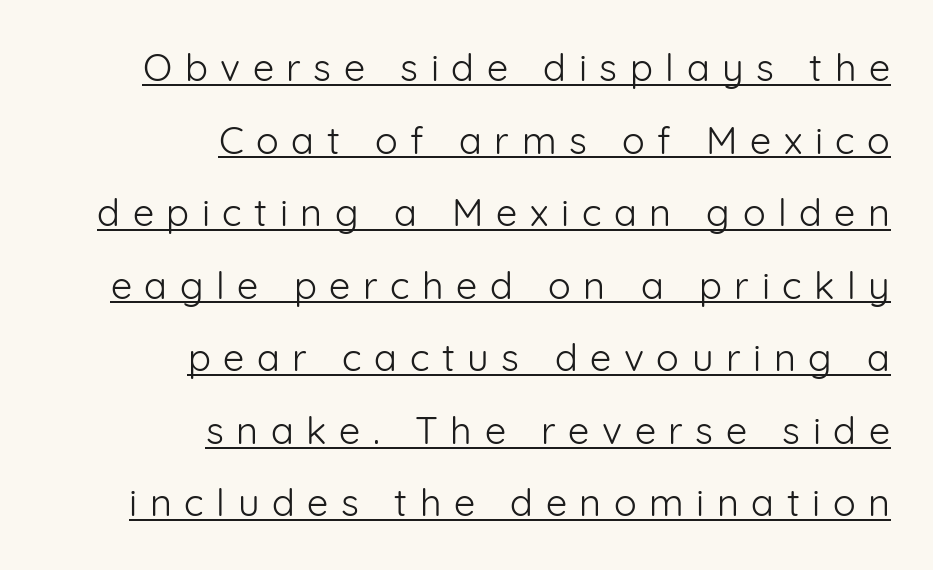
The image shows 38 px light sans-serif type, upright; set right-aligned, loose line spacing (1.91x), unusually wide letter spacing (+0.33 em), underlined; low stroke contrast and a medium x-height.
